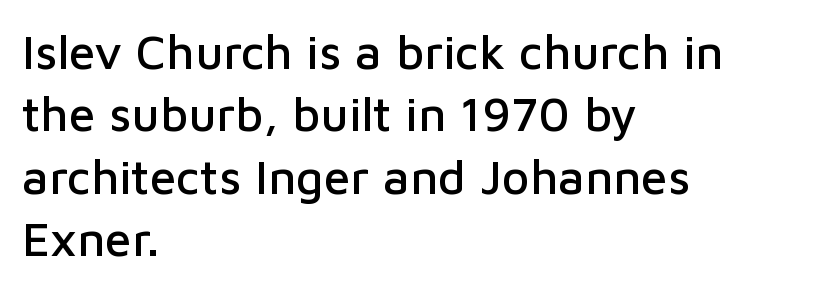
{"serif": "no", "italic": "no", "width": "normal", "stroke_contrast": "low", "x_height": "medium", "monospaced": "no", "underline": "no", "align": "left", "line_spacing": "normal", "line_spacing_ratio": 1.3, "letter_spacing": "normal", "letter_spacing_em": 0.0, "glyph_px": 48}
